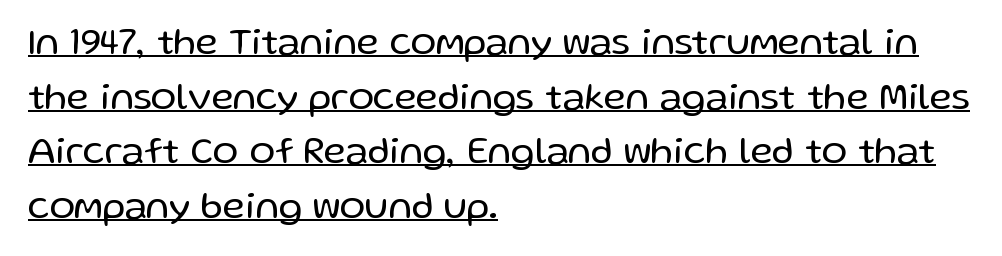
Posture: straight, roman, zero tilt. Think standard paragraph weight, or any step lighter than that. Is this a sans? Yes — the strokes have no serifs. A typesetter would call this zero additional tracking. Spacing verdict: proportional, widths tailored to each character. Caption: multi-line text, flush left, ragged right.
